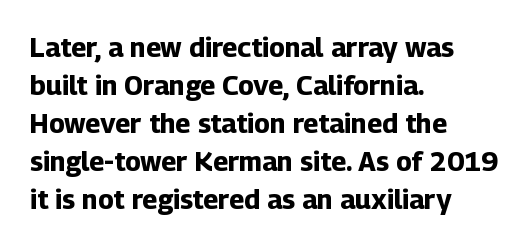
The image shows 27 px bold type, upright; set left-aligned, normal line spacing (1.41x), normal letter spacing, not underlined.
